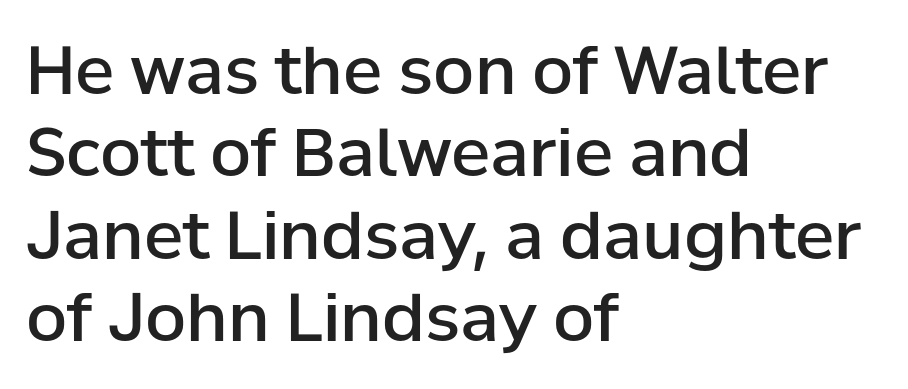
The image shows 66 px semibold sans-serif type, upright; set left-aligned, normal line spacing (1.25x), normal letter spacing, not underlined; low stroke contrast and a medium x-height.
